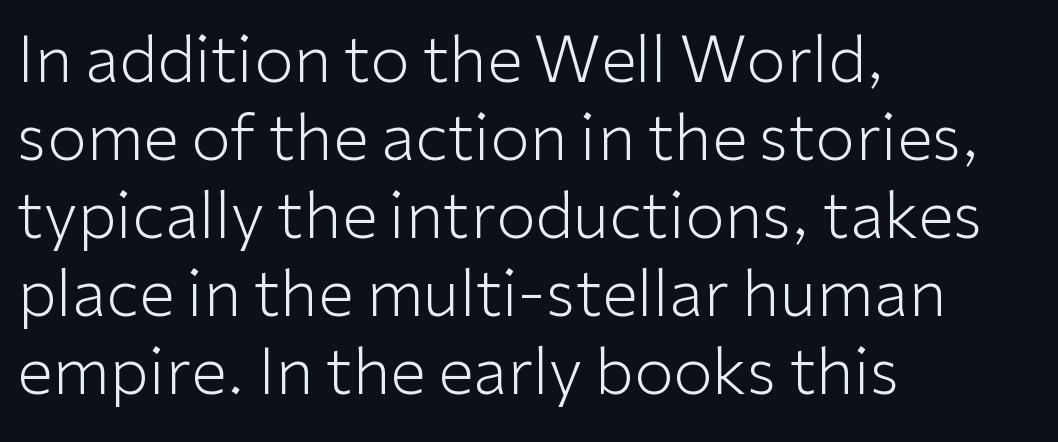
{"serif": "no", "italic": "no", "bold": "no", "weight": "light", "width": "normal", "stroke_contrast": "low", "x_height": "medium", "monospaced": "no", "underline": "no", "align": "left", "line_spacing_ratio": 1.22, "letter_spacing": "normal", "letter_spacing_em": 0.0, "glyph_px": 64}
